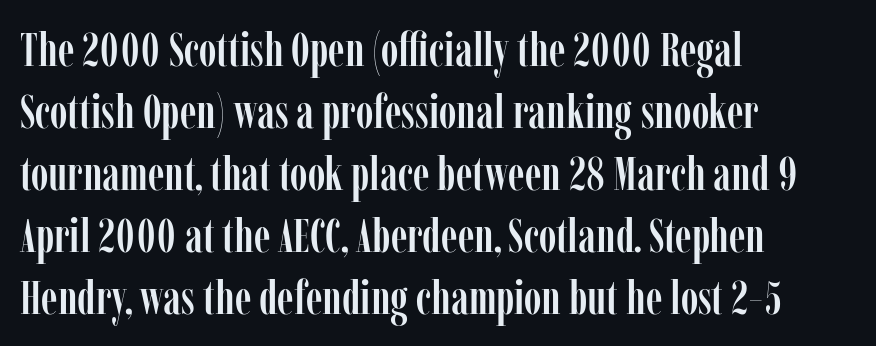
Q: Is the text italic (slanted)? A: No, it is upright.
Q: Is the typeface a serif or a sans-serif typeface? A: Serif.
Q: Is the text underlined? A: No.
Q: How is the paragraph aligned? A: Left-aligned.
Q: Is the spacing between letters normal or unusually wide? A: Normal.
Q: Is the spacing between lines tight, normal or loose? A: Normal.
Q: Width (condensed, normal, or wide)? A: Condensed.
Q: Stroke contrast? A: Low.
Q: x-height? A: Medium.
Q: Monospaced? A: No.
